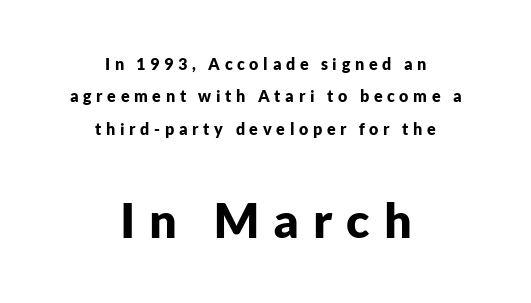
{"serif": "no", "italic": "no", "bold": "yes", "weight": "bold", "width": "normal", "stroke_contrast": "low", "x_height": "medium", "monospaced": "no", "underline": "no", "align": "center", "line_spacing": "loose", "line_spacing_ratio": 2.03, "letter_spacing": "wide", "letter_spacing_em": 0.29, "larger_block": "second", "size_ratio": 3.0, "glyph_px": 48}
